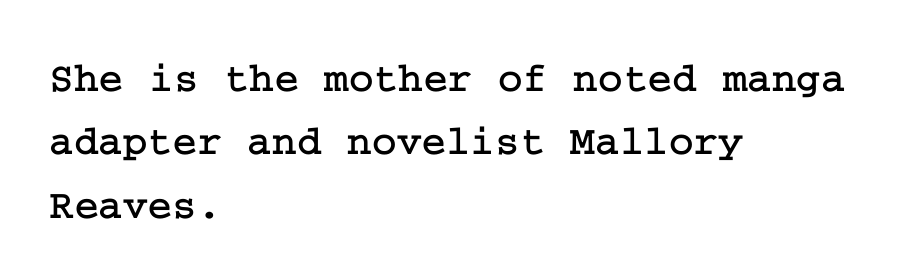
{"serif": "yes", "italic": "no", "width": "normal", "stroke_contrast": "low", "x_height": "medium", "underline": "no", "align": "left", "line_spacing": "normal", "line_spacing_ratio": 1.51, "letter_spacing": "normal", "letter_spacing_em": 0.0, "glyph_px": 42}
